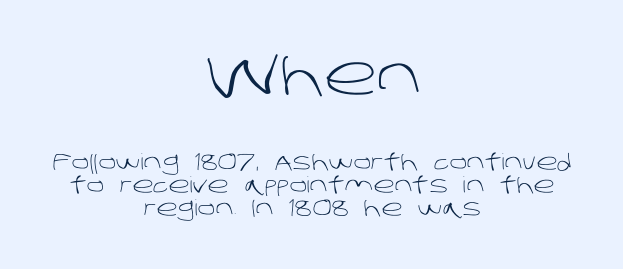
The typesetter chose a symmetrical, centered arrangement here. The glyphs in this specimen are sans serif. Is this a fixed-width face? No — the glyphs have proportional, varying widths. Large over small — that's the arrangement of the two blocks here.
